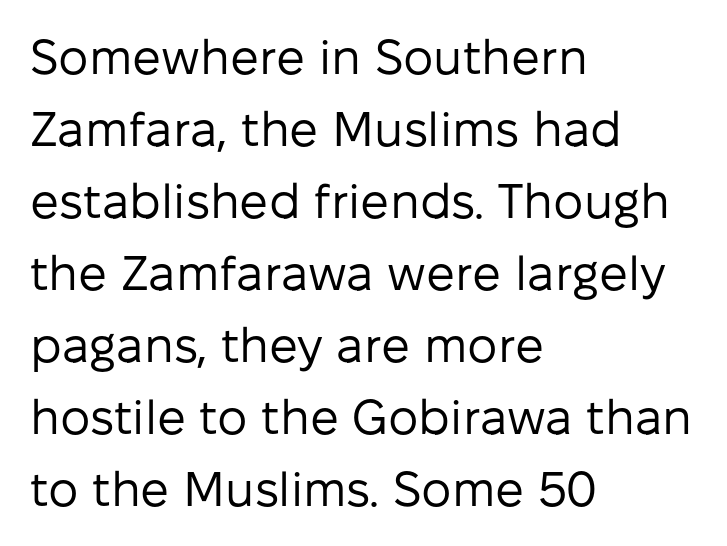
Q: Is the text bold? A: No.
Q: Is the text italic (slanted)? A: No, it is upright.
Q: Is the typeface a serif or a sans-serif typeface? A: Sans-serif.
Q: Is the text underlined? A: No.
Q: How is the paragraph aligned? A: Left-aligned.
Q: Is the spacing between letters normal or unusually wide? A: Normal.
Q: Is the spacing between lines tight, normal or loose? A: Normal.
Q: Width (condensed, normal, or wide)? A: Normal.
Q: Stroke contrast? A: Low.
Q: x-height? A: Medium.
Q: Monospaced? A: No.
